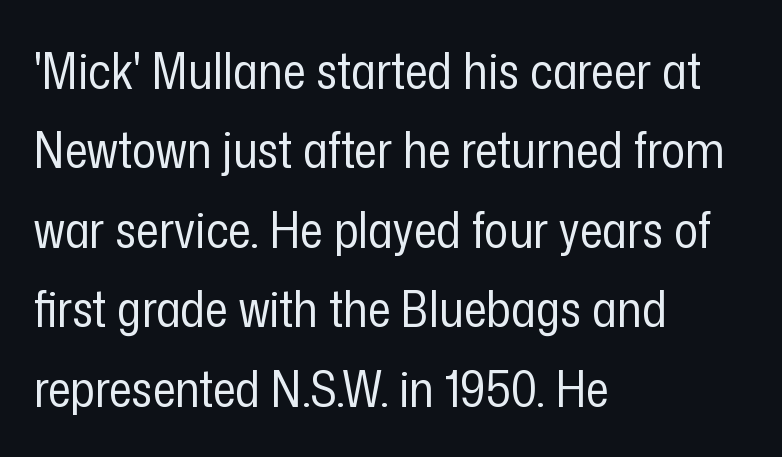
{"serif": "no", "italic": "no", "bold": "no", "weight": "regular", "width": "condensed", "stroke_contrast": "low", "x_height": "medium", "monospaced": "no", "underline": "no", "align": "left", "line_spacing": "normal", "line_spacing_ratio": 1.59, "letter_spacing": "normal", "letter_spacing_em": 0.0, "glyph_px": 50}
